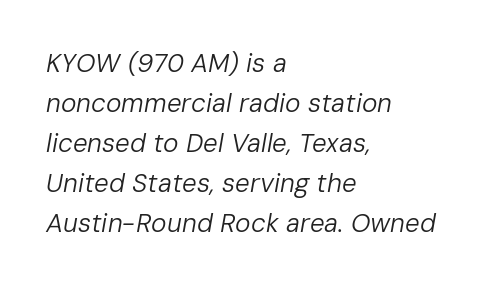
The image shows 26 px text type, italic (leaning right); set left-aligned, normal line spacing (1.54x), normal letter spacing, not underlined.
